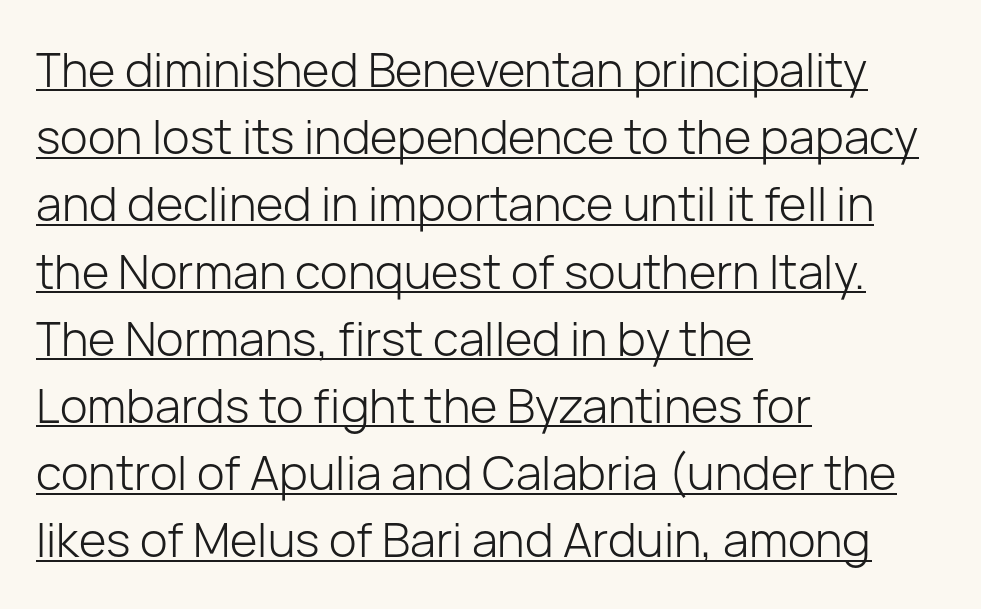
{"serif": "no", "italic": "no", "bold": "no", "weight": "light", "width": "normal", "stroke_contrast": "low", "x_height": "medium", "monospaced": "no", "underline": "yes", "align": "left", "line_spacing": "normal", "line_spacing_ratio": 1.43, "letter_spacing": "normal", "letter_spacing_em": 0.0, "glyph_px": 47}
